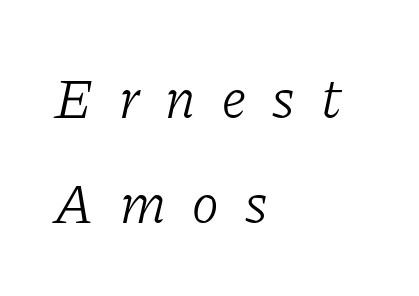
Q: Is the text bold? A: No.
Q: Is the text italic (slanted)? A: Yes, it leans right by about 11 degrees.
Q: Is the typeface a serif or a sans-serif typeface? A: Serif.
Q: Is the text underlined? A: No.
Q: How is the paragraph aligned? A: Left-aligned.
Q: Is the spacing between letters normal or unusually wide? A: Unusually wide.
Q: Width (condensed, normal, or wide)? A: Normal.
Q: Stroke contrast? A: Low.
Q: x-height? A: Medium.
Q: Monospaced? A: No.
